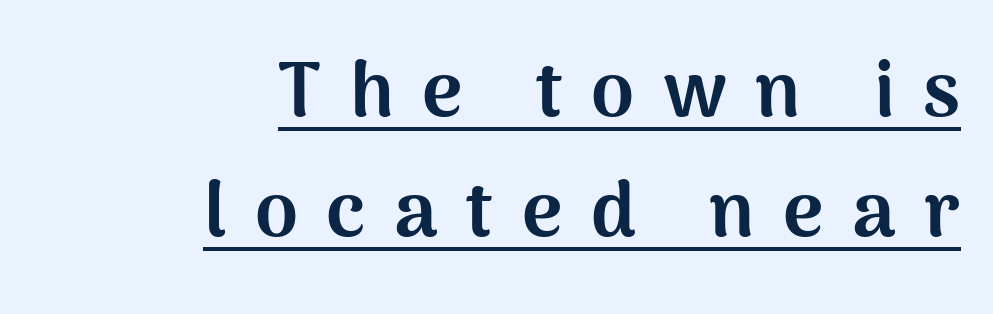
The glyphs are accompanied by a horizontal stroke just below them. Letter spacing: wide. The passage shown is typed in a proportional face where columns would drift. If you drew a ruler down the right edge, every line would touch it.
